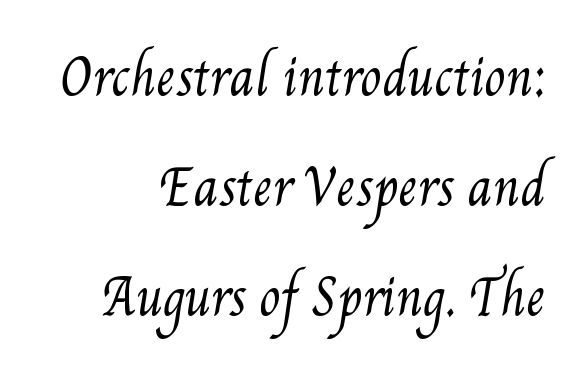
The image shows 48 px regular-weight, condensed type; set right-aligned, loose line spacing (2.29x), normal letter spacing, not underlined; medium stroke contrast and a small x-height.
